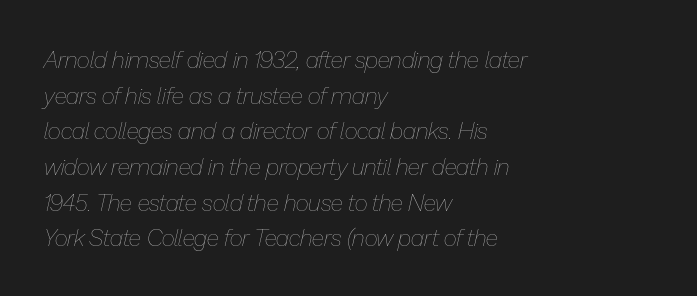
Does the lettering tilt? It does — this is italic. The weight would be labelled regular, book, light, or lighter still. Successive baselines arrive at the customary interval. Check the space under the baseline: it is left empty. A classic flush-left, rag-right setting is used for this passage. The letterforms sit shoulder to shoulder at normal distance.
